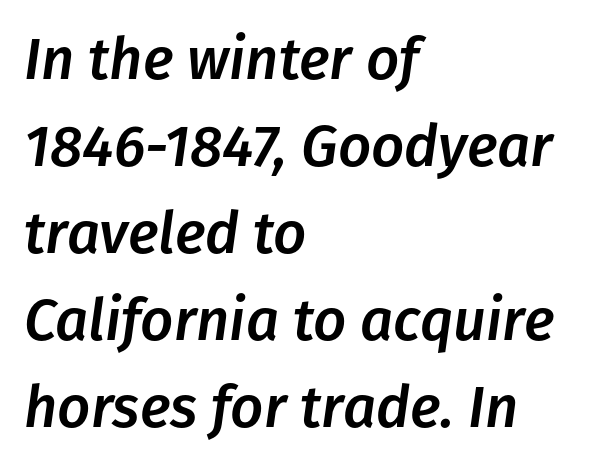
The image shows 58 px text type, italic (leaning right); set left-aligned, normal line spacing (1.5x), normal letter spacing, not underlined; low stroke contrast and a medium x-height.
